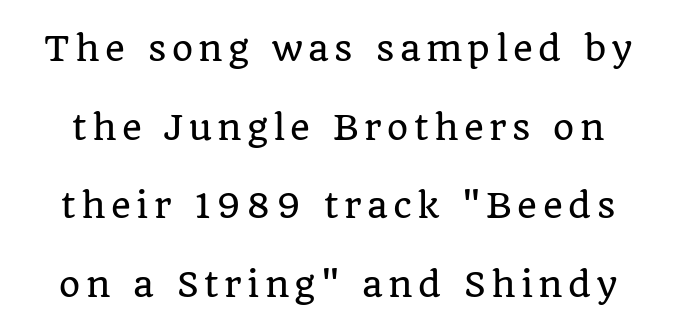
Vertically, the passage feels expansive, rows floating well apart. Glance below the letters and you will spot only blank space. The letters advance in unequal steps, a hallmark of proportional type. The designer went with a serif here, giving each stem small feet. Every stem runs plumb, perpendicular to the baseline.
